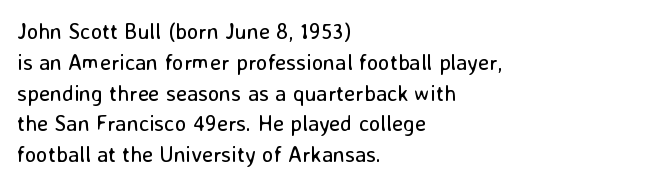
Summary of vertical rhythm: regular, with standard interline spacing. Short note: letters normally spaced. The font's upright variant was chosen for this text. Casual observation: everything's shoved over to the left.
